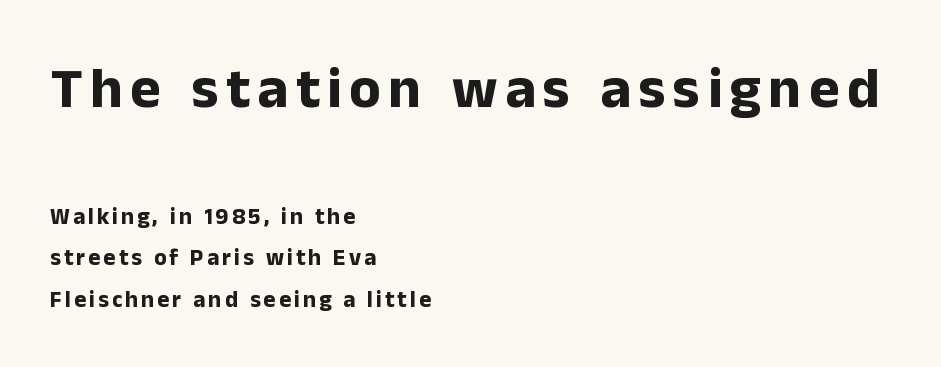
The image shows 58 px bold sans-serif type, upright; set left-aligned, line spacing 1.8x, not underlined; the first (top) block is 2.52x larger; low stroke contrast and a medium x-height.
